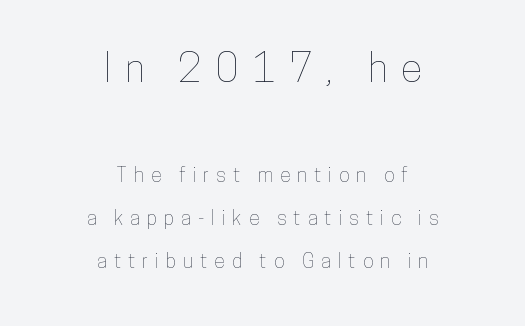
Q: Is the text italic (slanted)? A: No, it is upright.
Q: Is the text underlined? A: No.
Q: How is the paragraph aligned? A: Centered.
Q: Is the spacing between letters normal or unusually wide? A: Unusually wide.
Q: Is the spacing between lines tight, normal or loose? A: Loose.
Q: Which block of text is set in a larger size, the first (top) or the second (bottom)? A: The first (top) one.
Q: Width (condensed, normal, or wide)? A: Condensed.
Q: Stroke contrast? A: Low.
Q: x-height? A: Medium.
Q: Monospaced? A: No.
